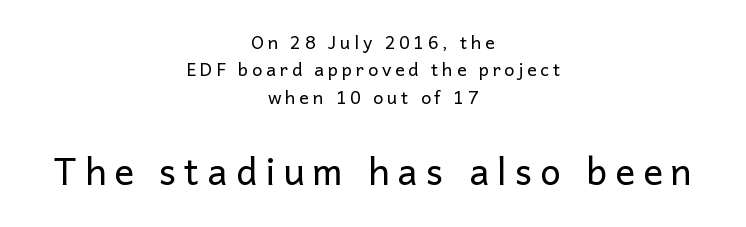
The image shows 37 px regular-weight sans-serif type, upright; set centered, normal line spacing (1.52x), unusually wide letter spacing (+0.21 em), not underlined; the second (bottom) block is 2.06x larger; low stroke contrast and a medium x-height.
